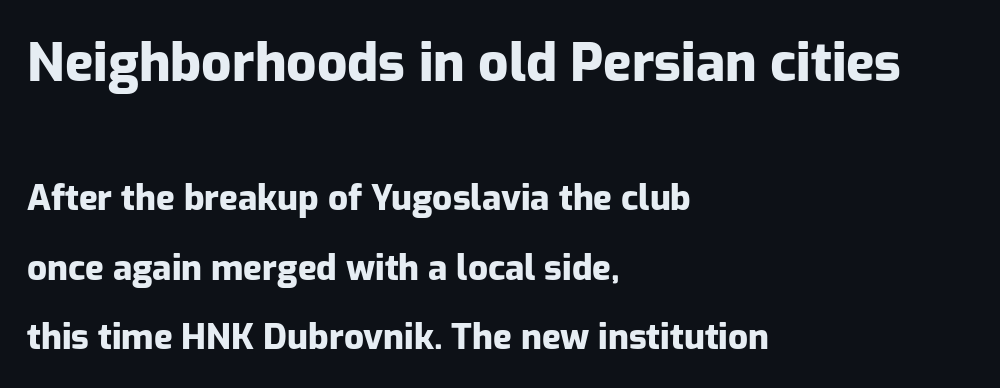
{"serif": "no", "italic": "no", "bold": "yes", "weight": "heavy", "width": "normal", "stroke_contrast": "low", "x_height": "medium", "monospaced": "no", "underline": "no", "align": "left", "line_spacing": "loose", "line_spacing_ratio": 1.98, "letter_spacing": "normal", "letter_spacing_em": 0.0, "larger_block": "first", "size_ratio": 1.51, "glyph_px": 53}
